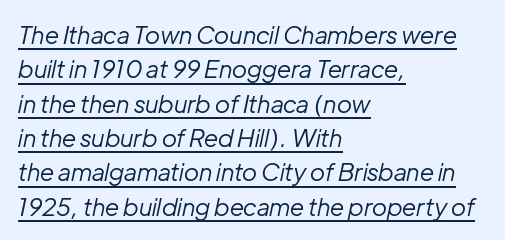
The image shows 24 px text type, italic (leaning right); set left-aligned, normal line spacing (1.43x), normal letter spacing, underlined.
